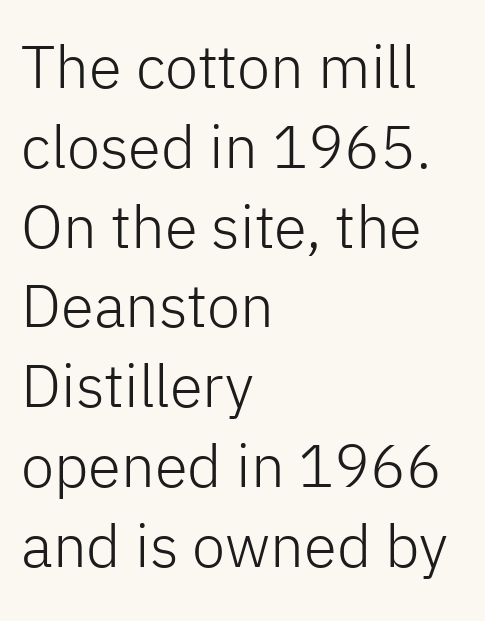
Q: Is the text bold? A: No.
Q: Is the text italic (slanted)? A: No, it is upright.
Q: Is the typeface a serif or a sans-serif typeface? A: Sans-serif.
Q: Is the text underlined? A: No.
Q: How is the paragraph aligned? A: Left-aligned.
Q: Is the spacing between letters normal or unusually wide? A: Normal.
Q: Is the spacing between lines tight, normal or loose? A: Normal.
Q: Width (condensed, normal, or wide)? A: Normal.
Q: Stroke contrast? A: Low.
Q: x-height? A: Medium.
Q: Monospaced? A: No.
